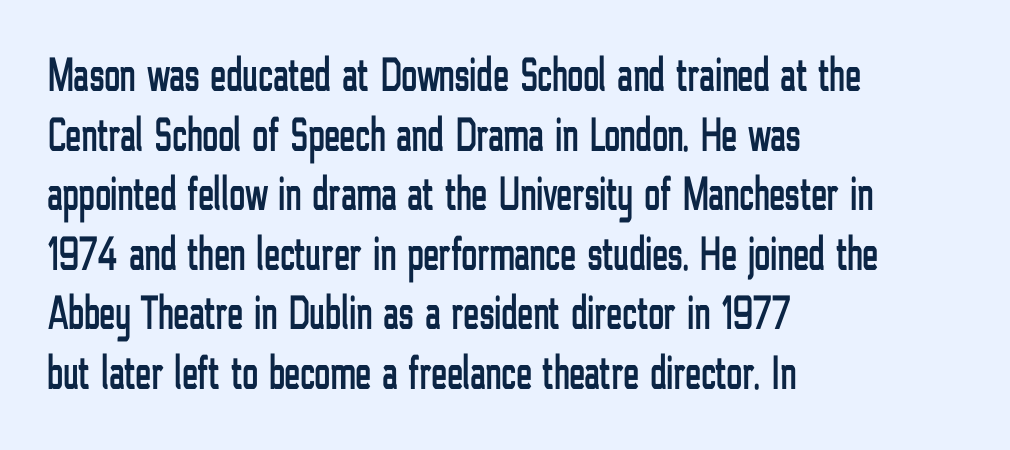
Serif or sans? Sans — the stroke terminals are bare. Beneath every word, the page is bare. Spacing verdict: proportional, widths tailored to each character. In terms of posture, this sample is upright. Is the block centered? No — it sits flush against the left margin.
